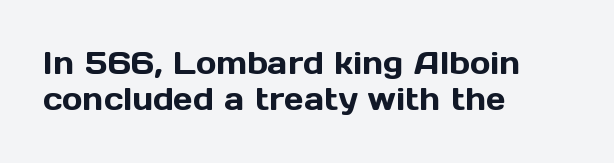
Nope, not italic — everything's standing straight. Line starts are locked; line ends wander. Clear beneath every line of the passage. The rendering uses natural spacing where letterforms have individual widths. Between one letter and the next there's only the usual sliver of space. What kind of face is this? One without serifs — a sans.
